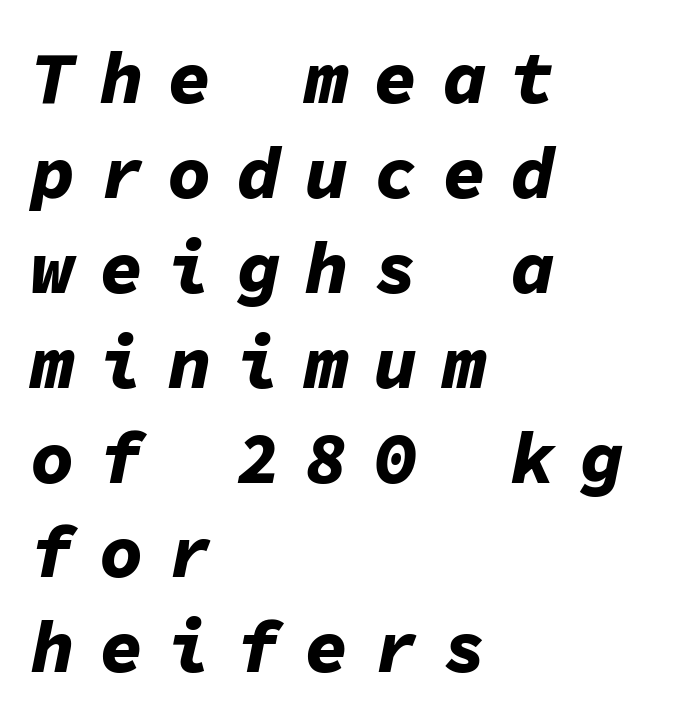
{"italic": "yes", "lean": "right", "slant_degrees": 11, "bold": "yes", "weight": "bold", "width": "normal", "stroke_contrast": "low", "x_height": "medium", "monospaced": "yes", "underline": "no", "align": "left", "line_spacing": "normal", "line_spacing_ratio": 1.3, "letter_spacing": "wide", "letter_spacing_em": 0.34, "glyph_px": 73}
